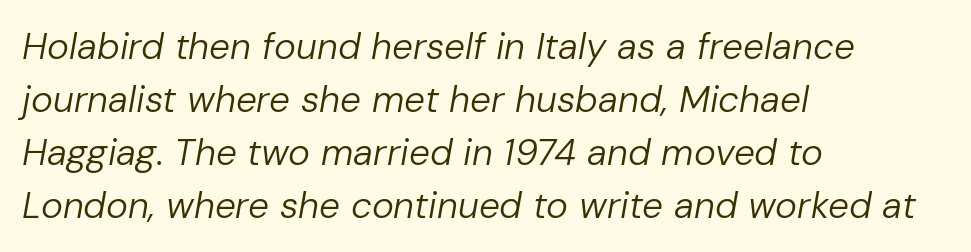
{"italic": "yes", "lean": "right", "slant_degrees": 10, "bold": "no", "weight": "regular", "width": "normal", "stroke_contrast": "low", "x_height": "medium", "monospaced": "no", "underline": "no", "align": "left", "line_spacing": "normal", "line_spacing_ratio": 1.43, "letter_spacing": "normal", "letter_spacing_em": 0.0, "glyph_px": 37}
